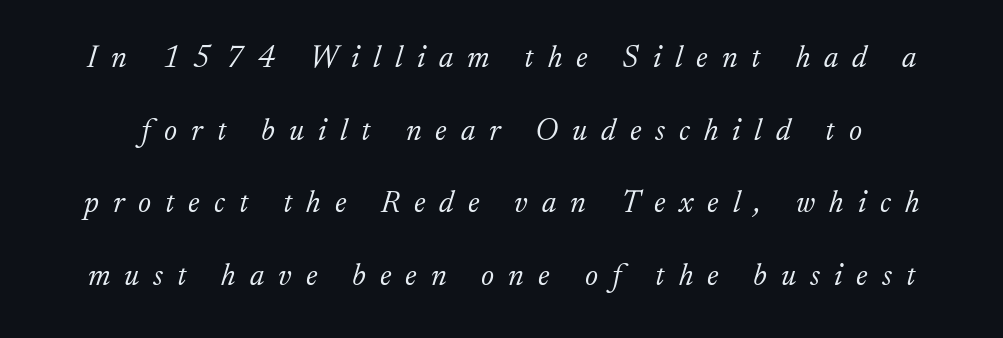
The image shows 31 px light serif type, italic (leaning right); set loose line spacing (2.34x), unusually wide letter spacing (+0.45 em), not underlined; low stroke contrast and a small x-height.
